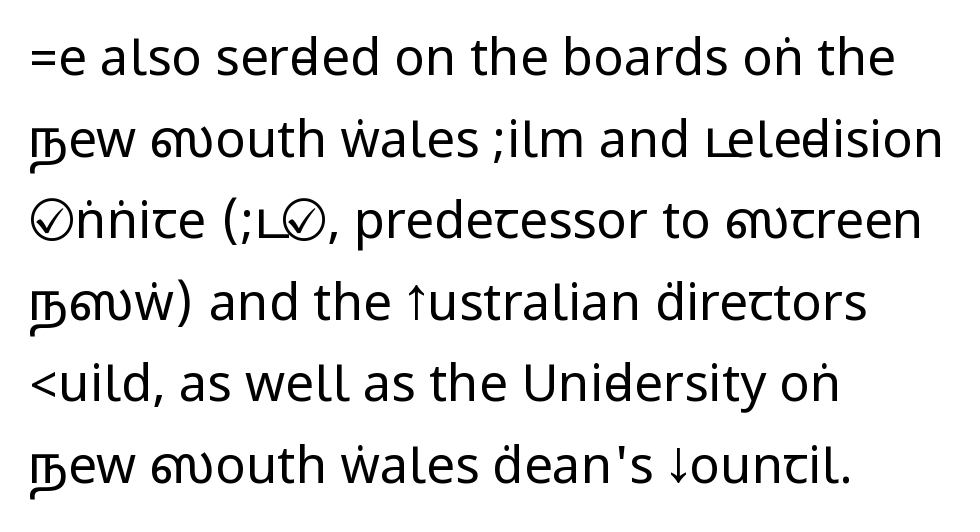
{"serif": "no", "italic": "no", "bold": "no", "weight": "regular", "width": "condensed", "stroke_contrast": "low", "underline": "no", "align": "left", "line_spacing": "normal", "line_spacing_ratio": 1.6, "letter_spacing": "normal", "letter_spacing_em": 0.0, "glyph_px": 51}
